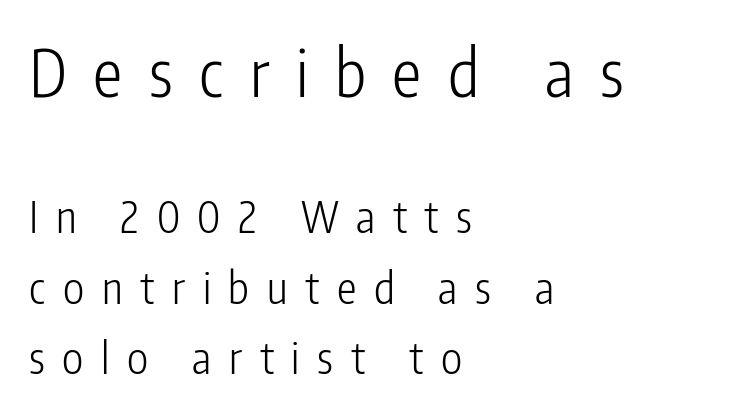
The image shows 66 px light, condensed sans-serif type, upright; set left-aligned, normal line spacing (1.6x), unusually wide letter spacing (+0.4 em), not underlined; the first (top) block is 1.5x larger; low stroke contrast and a medium x-height.
